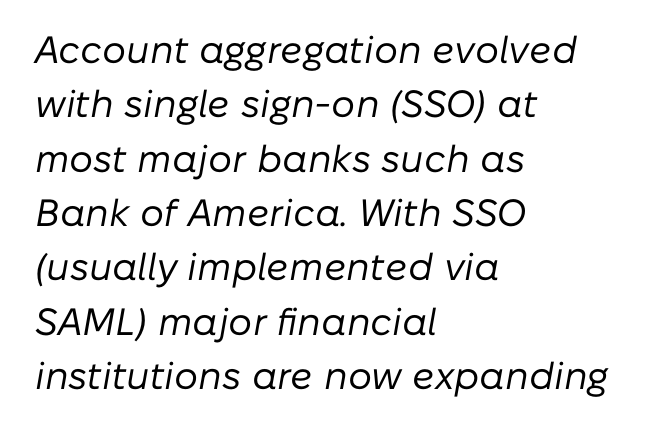
The image shows 38 px regular-weight type, italic (leaning right); set left-aligned, normal line spacing (1.43x), normal letter spacing, not underlined; low stroke contrast and a medium x-height.
